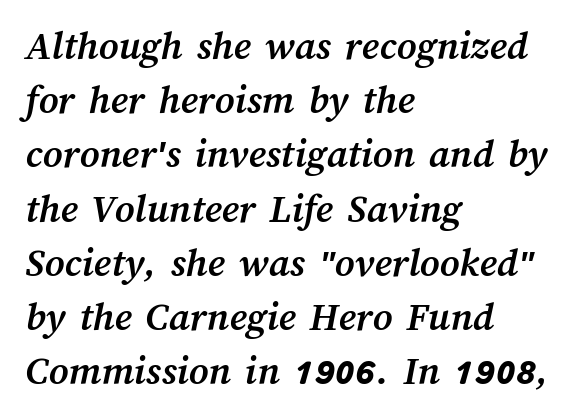
The space between consecutive lines is moderate. Left-aligned paragraph, ragged on the right. The foot of each line stays bare and open. You'd pick this weight for a headline — it's a proper bold. This rendering leaves character spacing at its baseline value.
